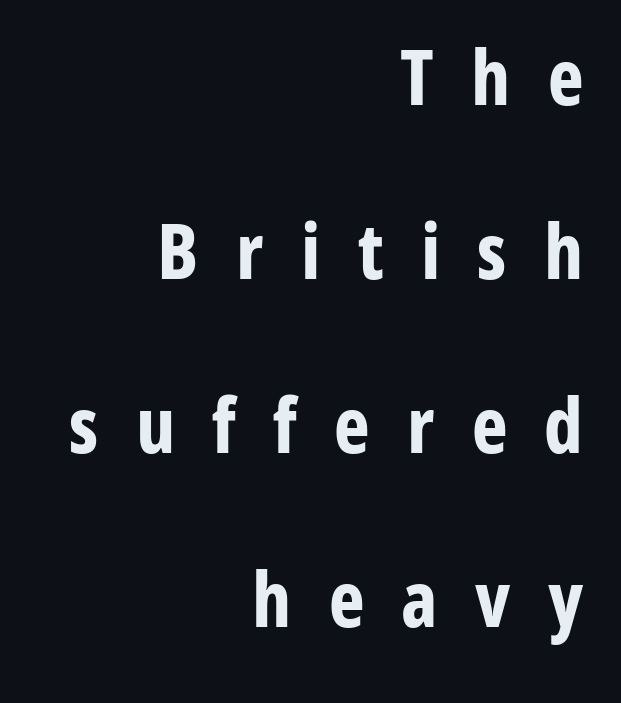
The image shows 76 px bold, condensed sans-serif type, upright; set right-aligned, loose line spacing (2.29x), unusually wide letter spacing (+0.49 em), not underlined; low stroke contrast and a medium x-height.
